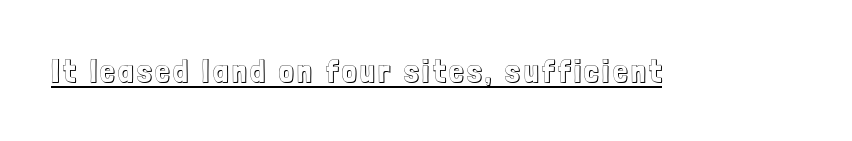
The lettering stays uniformly vertical, giving the passage a roman look. You can see a thin bar hugging the bottom of the glyphs. These lines are rendered in a variable-pitch font.
